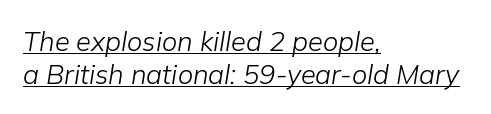
Short and long lines alike share a common starting point at left. Quick note: underline on. Short note: letters normally spaced. The face looks like a standard text weight, possibly lighter. The letters are slanted; this is an italic face.
